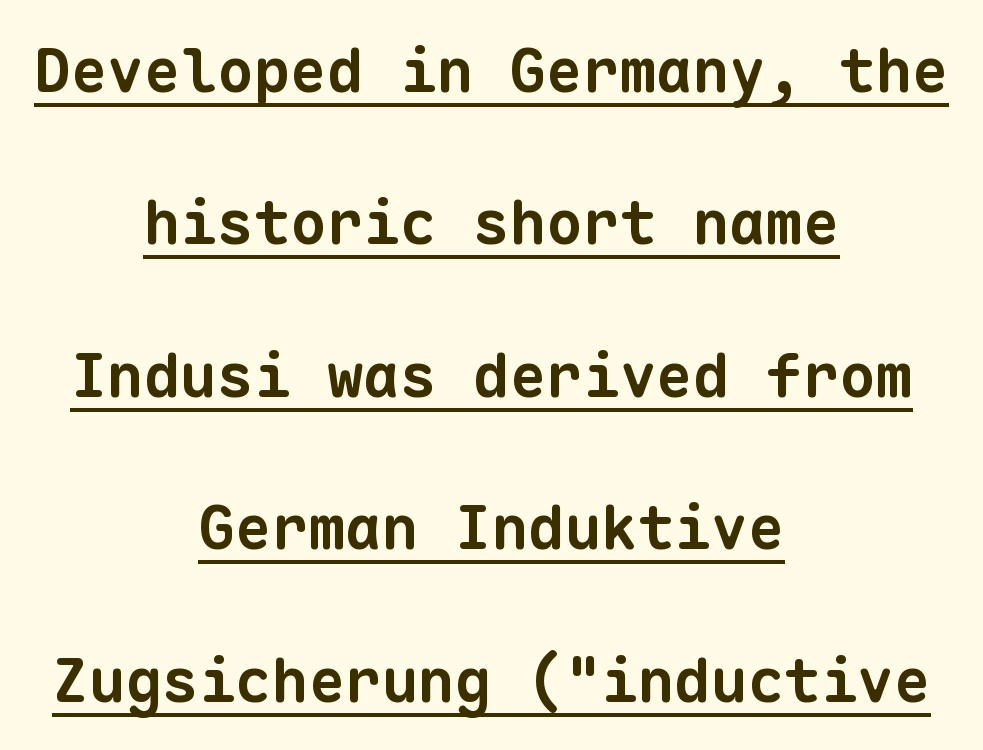
Q: Is the text bold? A: Yes.
Q: Is the typeface a serif or a sans-serif typeface? A: Sans-serif.
Q: Is the text underlined? A: Yes.
Q: How is the paragraph aligned? A: Centered.
Q: Is the spacing between letters normal or unusually wide? A: Normal.
Q: Is the spacing between lines tight, normal or loose? A: Loose.
Q: Width (condensed, normal, or wide)? A: Normal.
Q: Stroke contrast? A: Low.
Q: x-height? A: Medium.
Q: Monospaced? A: Yes.
